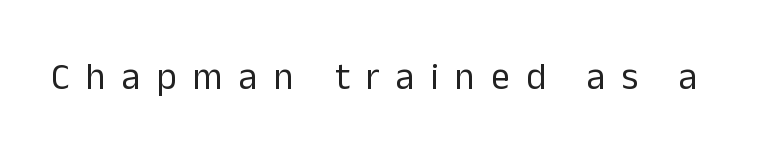
Q: Is the text bold? A: No.
Q: Is the text italic (slanted)? A: No, it is upright.
Q: Is the typeface a serif or a sans-serif typeface? A: Sans-serif.
Q: Is the text underlined? A: No.
Q: Is the spacing between letters normal or unusually wide? A: Unusually wide.
Q: Width (condensed, normal, or wide)? A: Normal.
Q: Stroke contrast? A: Low.
Q: x-height? A: Medium.
Q: Monospaced? A: No.
